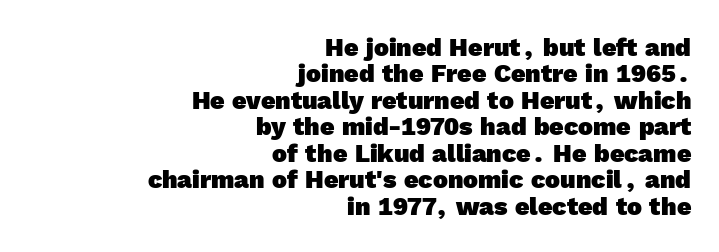
{"bold": "yes", "underline": "no", "align": "right", "line_spacing": "tight", "line_spacing_ratio": 1.06, "letter_spacing": "normal", "letter_spacing_em": 0.0, "glyph_px": 25}
